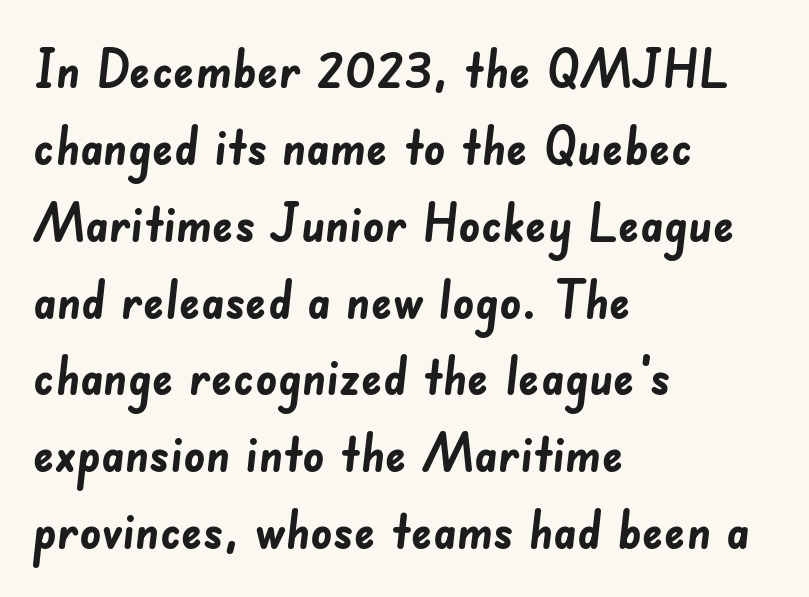
Q: Is the text bold? A: Yes.
Q: Is the typeface a serif or a sans-serif typeface? A: Sans-serif.
Q: Is the text underlined? A: No.
Q: How is the paragraph aligned? A: Left-aligned.
Q: Is the spacing between letters normal or unusually wide? A: Normal.
Q: Is the spacing between lines tight, normal or loose? A: Normal.
Q: Width (condensed, normal, or wide)? A: Normal.
Q: Stroke contrast? A: Low.
Q: x-height? A: Small.
Q: Monospaced? A: No.
